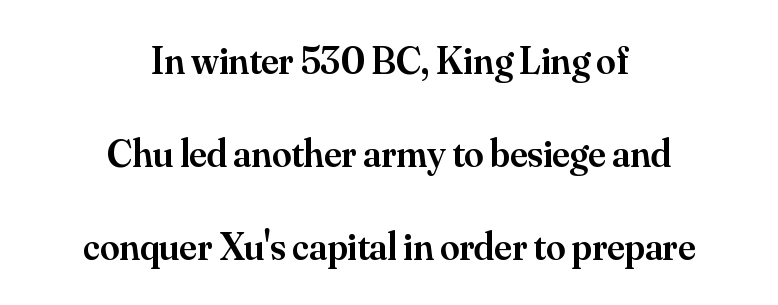
{"serif": "yes", "italic": "no", "bold": "semi", "weight": "semibold", "width": "normal", "stroke_contrast": "medium", "x_height": "small", "monospaced": "no", "underline": "no", "align": "center", "line_spacing": "loose", "line_spacing_ratio": 2.38, "letter_spacing": "normal", "letter_spacing_em": 0.0, "glyph_px": 39}
